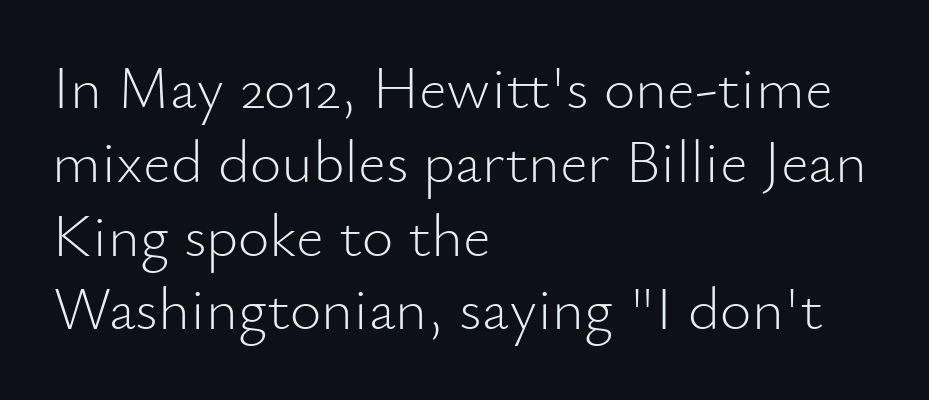
The image shows 61 px light sans-serif type, upright; set left-aligned, line spacing 1.21x, normal letter spacing, not underlined; low stroke contrast and a small x-height.
